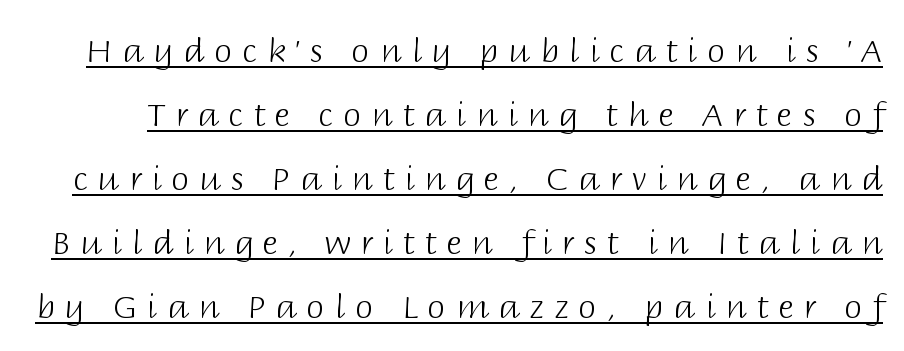
The image shows 33 px light sans-serif type, upright; set loose line spacing (1.94x), unusually wide letter spacing (+0.3 em), underlined; low stroke contrast and a large x-height.
